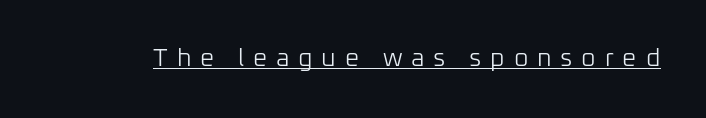
The image shows 25 px text type, upright; set unusually wide letter spacing (+0.35 em), underlined.
